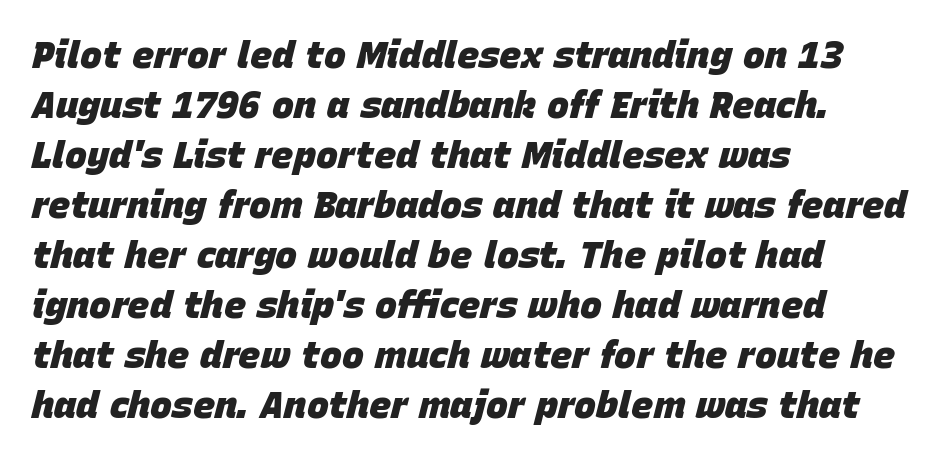
Q: Is the text bold? A: Yes.
Q: Is the text italic (slanted)? A: Yes, it leans right by about 15 degrees.
Q: Is the text underlined? A: No.
Q: How is the paragraph aligned? A: Left-aligned.
Q: Is the spacing between letters normal or unusually wide? A: Normal.
Q: Is the spacing between lines tight, normal or loose? A: Normal.
Q: Width (condensed, normal, or wide)? A: Normal.
Q: Stroke contrast? A: Low.
Q: x-height? A: Large.
Q: Monospaced? A: No.
